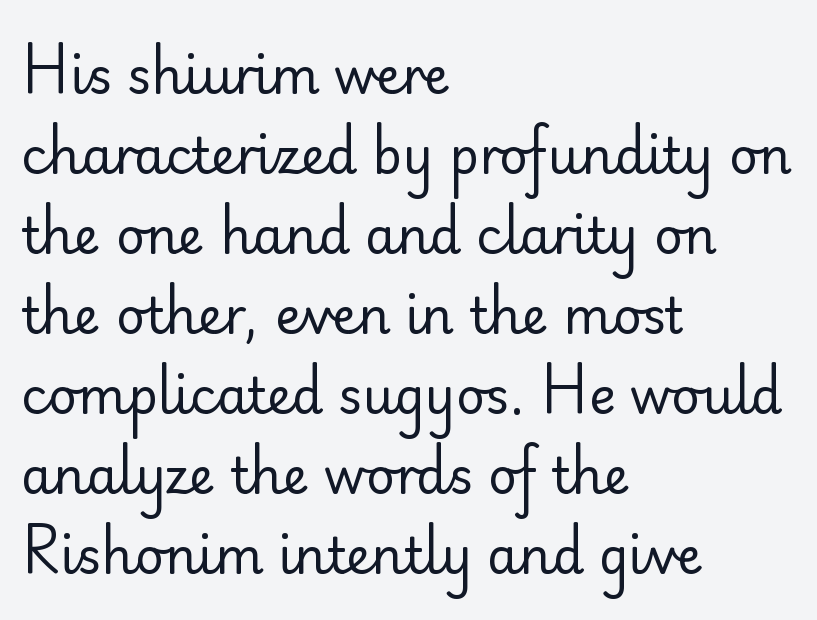
{"serif": "no", "italic": "no", "bold": "no", "weight": "regular", "width": "normal", "stroke_contrast": "low", "x_height": "small", "monospaced": "no", "underline": "no", "align": "left", "line_spacing": "normal", "line_spacing_ratio": 1.6, "letter_spacing": "normal", "letter_spacing_em": 0.0, "glyph_px": 50}
